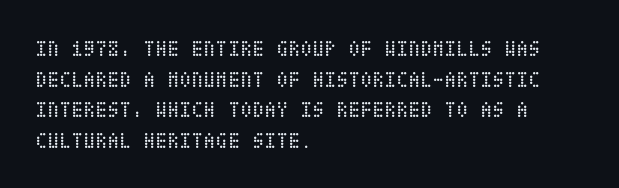
Q: Is the text bold? A: No.
Q: Is the text italic (slanted)? A: No, it is upright.
Q: Is the text underlined? A: No.
Q: How is the paragraph aligned? A: Left-aligned.
Q: Is the spacing between letters normal or unusually wide? A: Normal.
Q: Is the spacing between lines tight, normal or loose? A: Normal.
